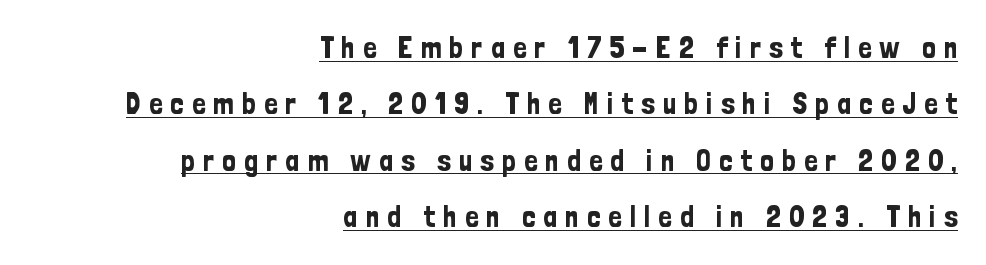
The image shows 30 px condensed sans-serif type, upright; set right-aligned, line spacing 1.88x, unusually wide letter spacing (+0.27 em), underlined; low stroke contrast and a medium x-height.
